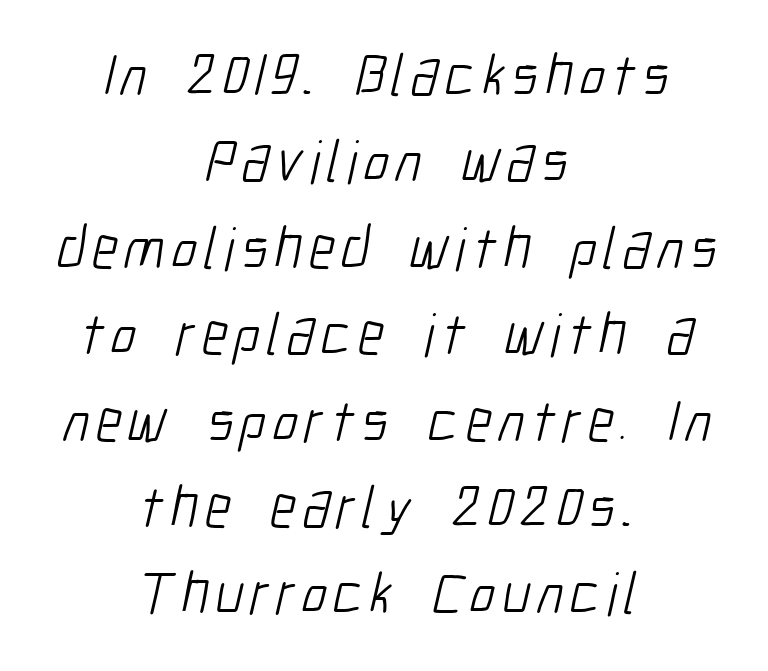
The image shows 60 px light, condensed sans-serif type; set centered, normal line spacing (1.44x), not underlined; low stroke contrast and a medium x-height.
